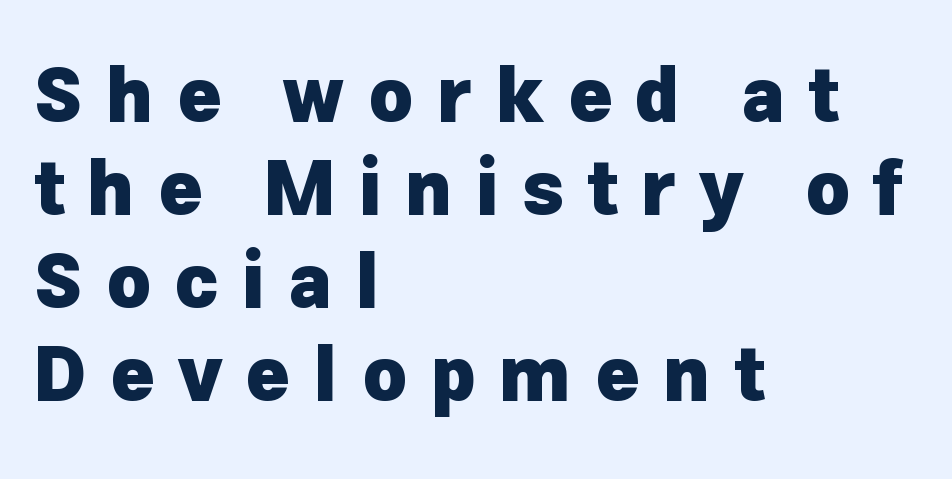
Q: Is the text bold? A: Yes.
Q: Is the text italic (slanted)? A: No, it is upright.
Q: Is the typeface a serif or a sans-serif typeface? A: Sans-serif.
Q: Is the text underlined? A: No.
Q: How is the paragraph aligned? A: Left-aligned.
Q: Is the spacing between letters normal or unusually wide? A: Unusually wide.
Q: Width (condensed, normal, or wide)? A: Normal.
Q: Stroke contrast? A: Low.
Q: x-height? A: Medium.
Q: Monospaced? A: No.
